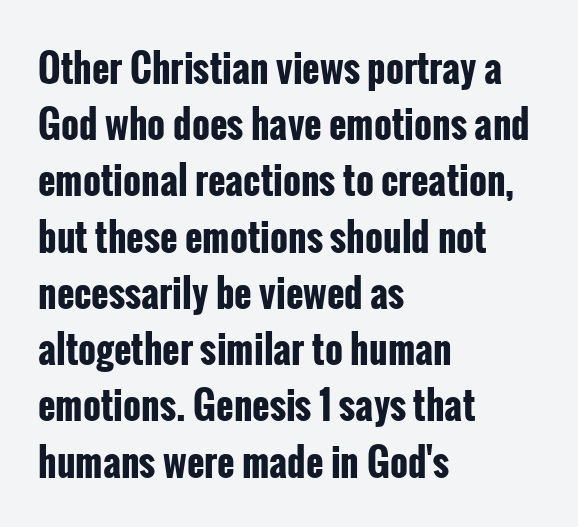
{"serif": "no", "italic": "no", "bold": "yes", "weight": "bold", "width": "condensed", "stroke_contrast": "low", "x_height": "medium", "monospaced": "no", "underline": "no", "align": "left", "line_spacing": "normal", "line_spacing_ratio": 1.48, "letter_spacing": "normal", "letter_spacing_em": 0.0, "glyph_px": 38}
